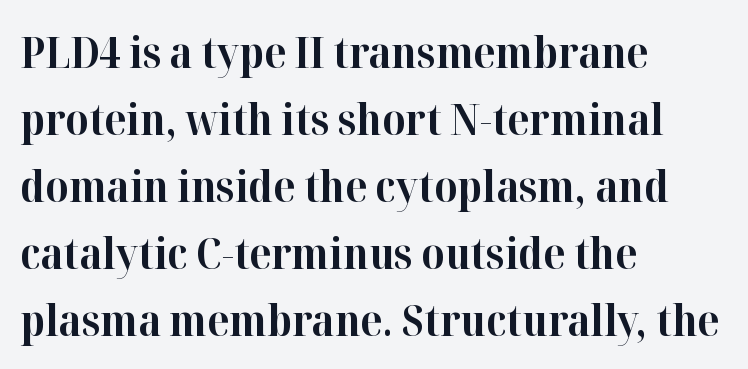
Proportional: the letters do not fall into vertical columns. The typeface chosen for these lines features serifs. Normally led — the rows are evenly, conventionally spaced. If you drew a line through each stem, it would be perfectly vertical. This sample is left-justified, so line endings fall wherever the words run out. Pretty heavy lettering here — definitely bold.
